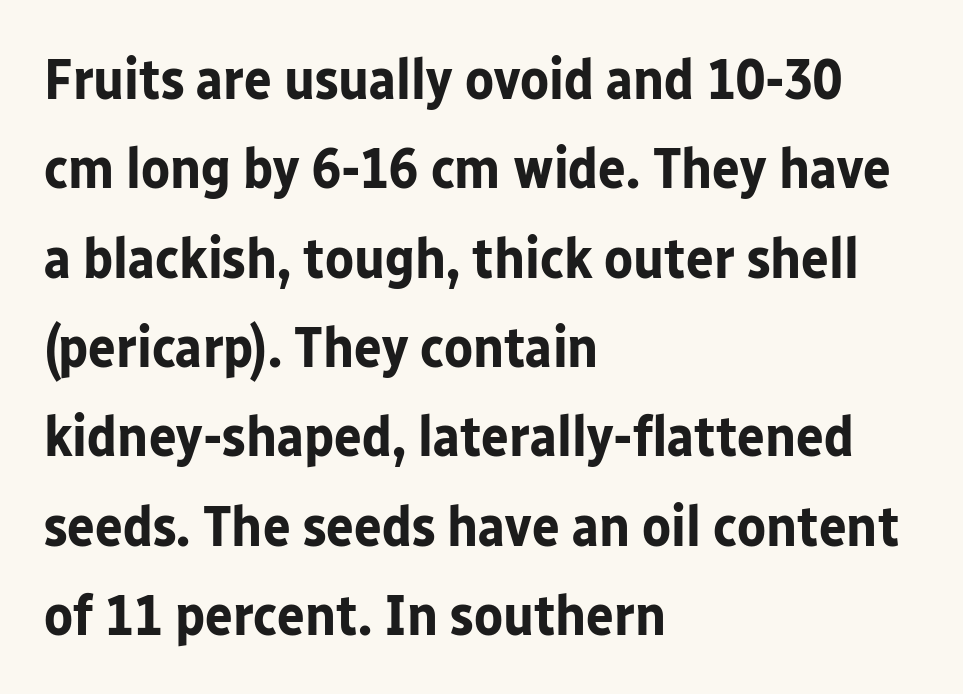
The image shows 58 px bold sans-serif type, upright; set left-aligned, normal line spacing (1.54x), normal letter spacing, not underlined; low stroke contrast and a medium x-height.
